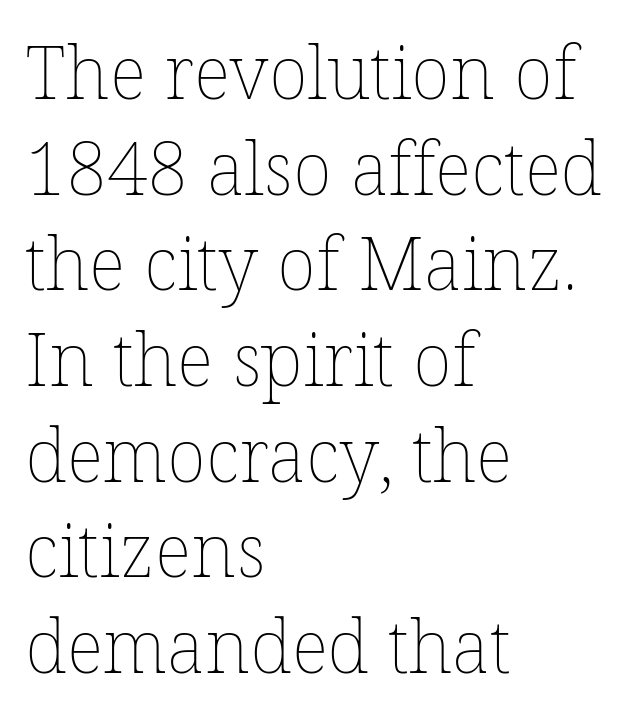
Q: Is the text bold? A: No.
Q: Is the text italic (slanted)? A: No, it is upright.
Q: Is the text underlined? A: No.
Q: How is the paragraph aligned? A: Left-aligned.
Q: Is the spacing between letters normal or unusually wide? A: Normal.
Q: Is the spacing between lines tight, normal or loose? A: Normal.
Q: Width (condensed, normal, or wide)? A: Normal.
Q: Stroke contrast? A: Low.
Q: x-height? A: Medium.
Q: Monospaced? A: No.
